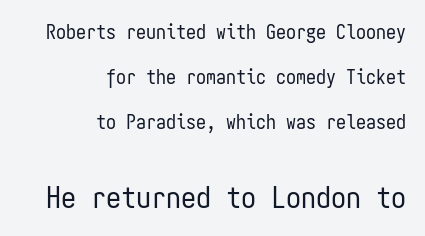
Between these two stacked blocks, the lower one wins on size. Is this a sans? Yes — the strokes have no serifs. These lines are rendered in a fixed-pitch font. The vertical gap from one line to the next is large. Unbolded letterforms with no extra heft.
